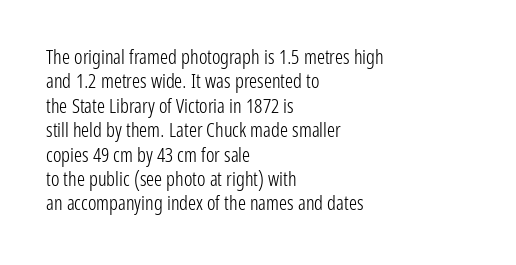
The image shows 20 px text type, upright; set left-aligned, line spacing 1.22x, normal letter spacing, not underlined.
